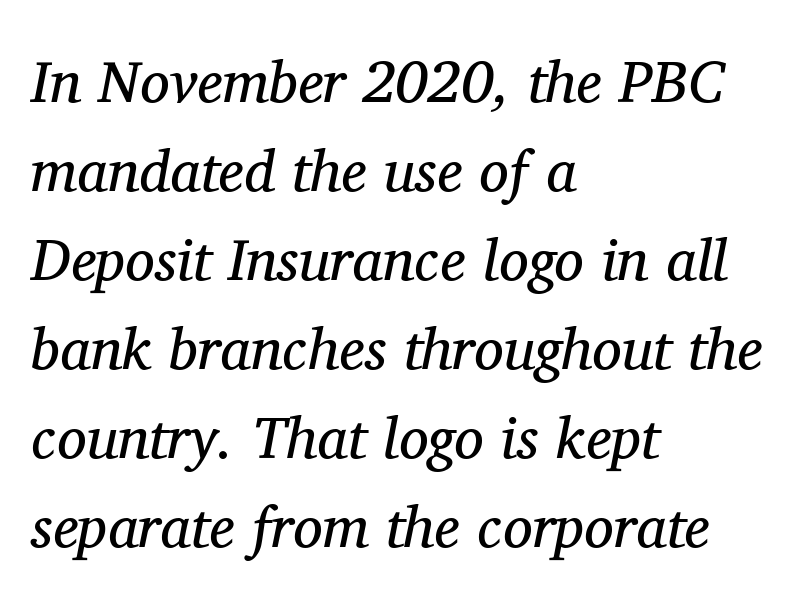
The image shows 59 px regular-weight serif type, italic (leaning right); set left-aligned, normal line spacing (1.51x), normal letter spacing, not underlined; medium stroke contrast and a medium x-height.
